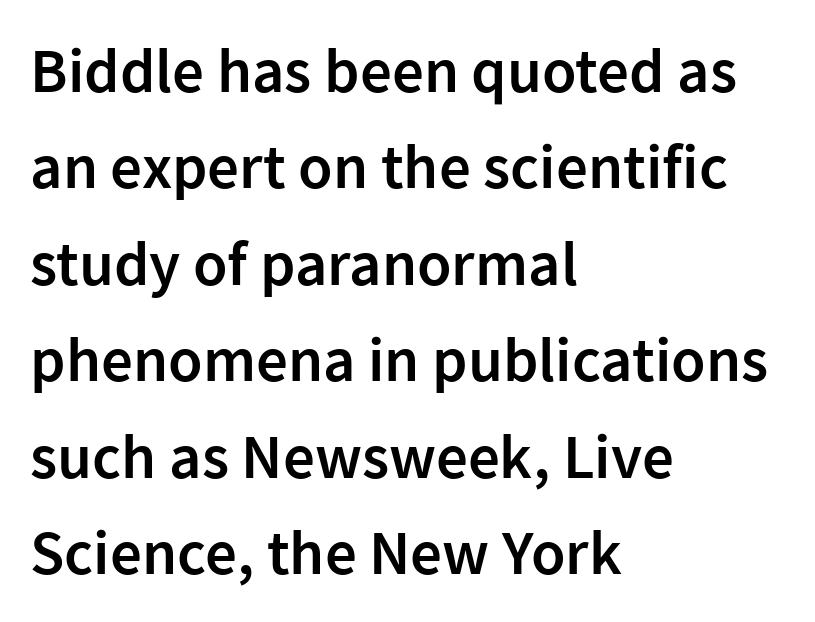
The image shows 63 px semibold sans-serif type, upright; set left-aligned, normal line spacing (1.53x), normal letter spacing, not underlined; low stroke contrast and a medium x-height.
